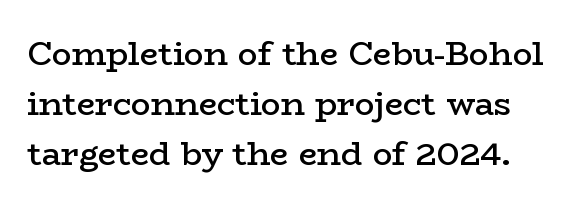
The specimen omits any rule beneath the text block's lines. Notice the strokes are somewhat thickened but not fully heavy: this is a semibold. The letterforms sit shoulder to shoulder at normal distance. The typography opts for an upright posture over an oblique one. Regarding leading, the lines here are spaced in the standard way. Observe the serifs anchoring each vertical stroke in this sample.
